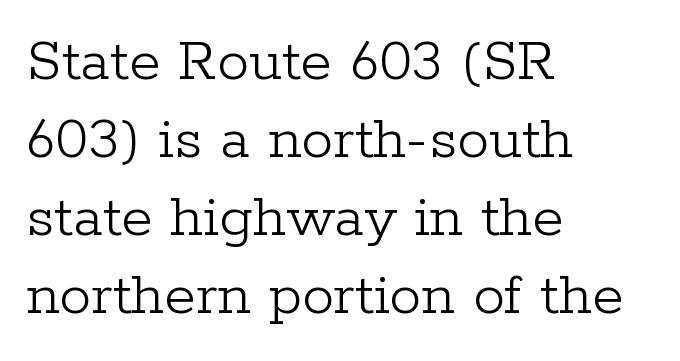
{"serif": "yes", "italic": "no", "bold": "no", "weight": "light", "width": "normal", "stroke_contrast": "low", "x_height": "medium", "monospaced": "no", "underline": "no", "align": "left", "line_spacing_ratio": 1.22, "letter_spacing": "normal", "letter_spacing_em": 0.0, "glyph_px": 64}
